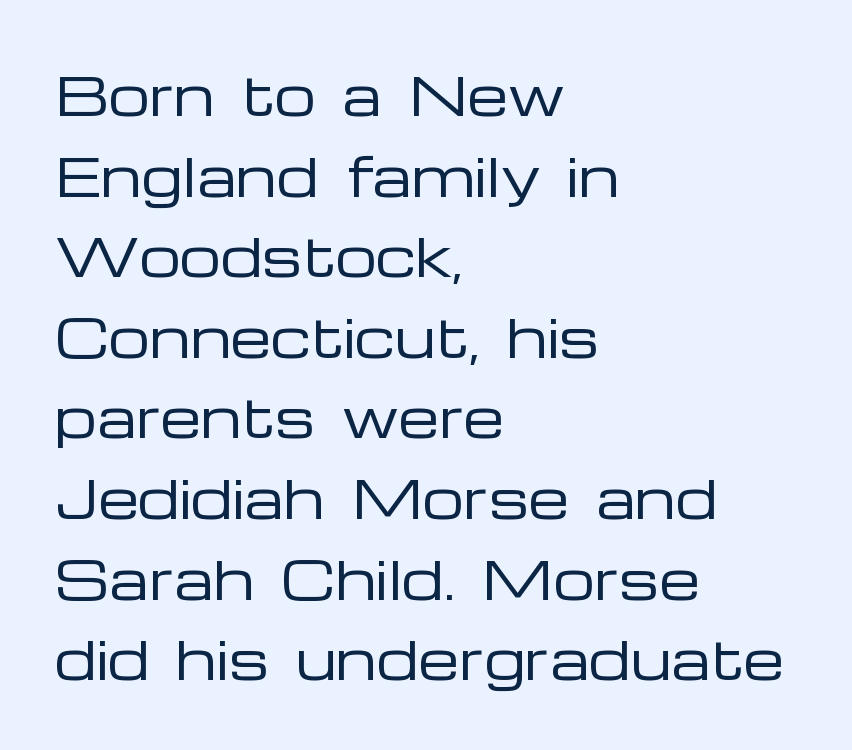
Do the letters lean? They stand straight. The lines sit at an ordinary, default distance from one another. Varying glyph widths throughout — classic text-font behaviour. Each line starts at the same left margin while the right side varies.
